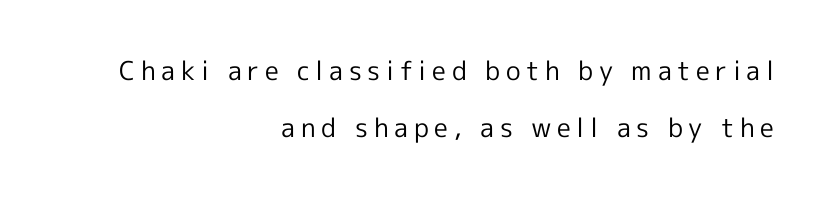
The image shows 26 px text type, upright; set right-aligned, loose line spacing (2.21x), unusually wide letter spacing (+0.22 em), not underlined.
